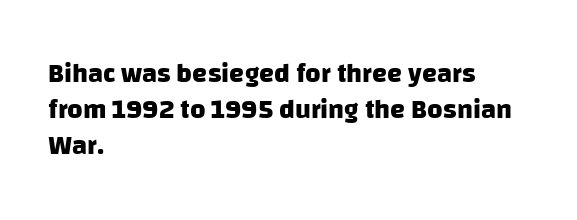
Q: Is the text bold? A: Yes.
Q: Is the text underlined? A: No.
Q: How is the paragraph aligned? A: Left-aligned.
Q: Is the spacing between letters normal or unusually wide? A: Normal.
Q: Is the spacing between lines tight, normal or loose? A: Normal.
